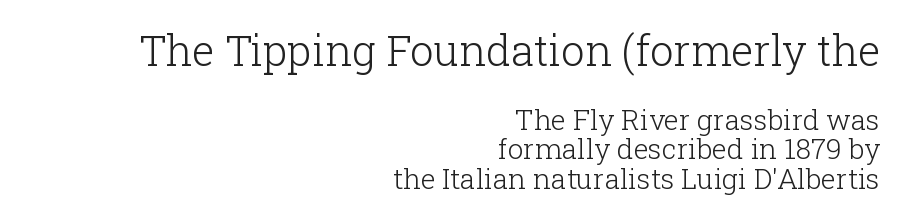
{"serif": "yes", "italic": "no", "bold": "no", "weight": "light", "width": "normal", "stroke_contrast": "low", "x_height": "medium", "monospaced": "no", "underline": "no", "align": "right", "line_spacing": "tight", "line_spacing_ratio": 1.07, "letter_spacing": "normal", "letter_spacing_em": 0.0, "larger_block": "first", "size_ratio": 1.5, "glyph_px": 42}
